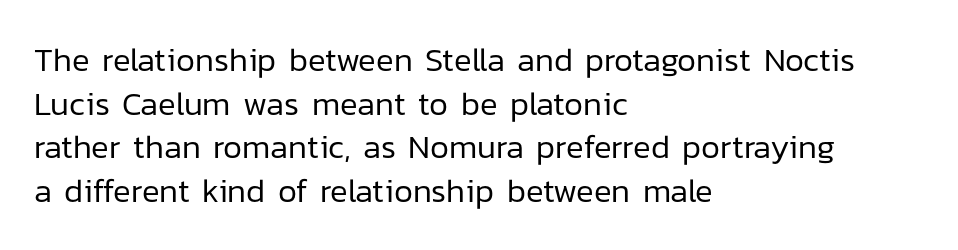
Q: Is the text bold? A: No.
Q: Is the text italic (slanted)? A: No, it is upright.
Q: Is the typeface a serif or a sans-serif typeface? A: Sans-serif.
Q: Is the text underlined? A: No.
Q: How is the paragraph aligned? A: Left-aligned.
Q: Is the spacing between letters normal or unusually wide? A: Normal.
Q: Is the spacing between lines tight, normal or loose? A: Normal.
Q: Width (condensed, normal, or wide)? A: Normal.
Q: Stroke contrast? A: Low.
Q: x-height? A: Medium.
Q: Monospaced? A: No.
